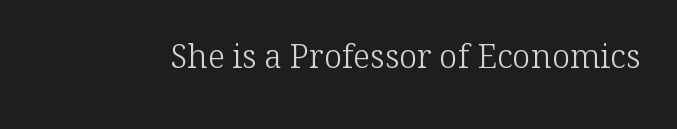
{"serif": "yes", "italic": "no", "bold": "no", "weight": "light", "width": "normal", "stroke_contrast": "low", "x_height": "medium", "monospaced": "no", "underline": "no", "letter_spacing": "normal", "letter_spacing_em": 0.0, "glyph_px": 33}
